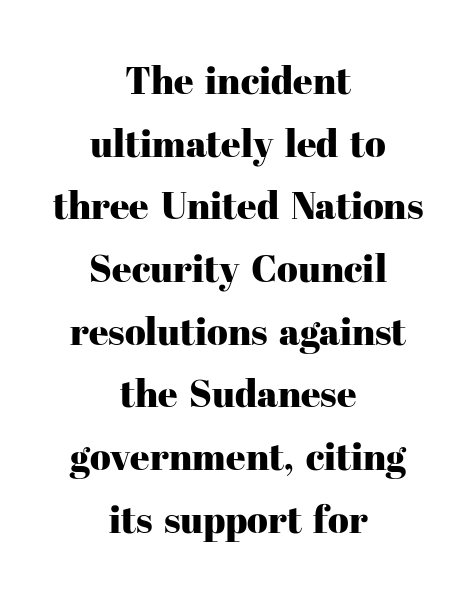
The image shows 38 px serif type, upright; set centered, normal line spacing (1.65x), normal letter spacing, not underlined; high stroke contrast and a medium x-height.
